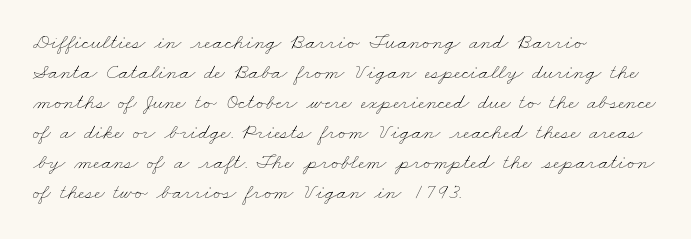
The image shows 22 px text type; set left-aligned, normal line spacing (1.36x), normal letter spacing, not underlined.
